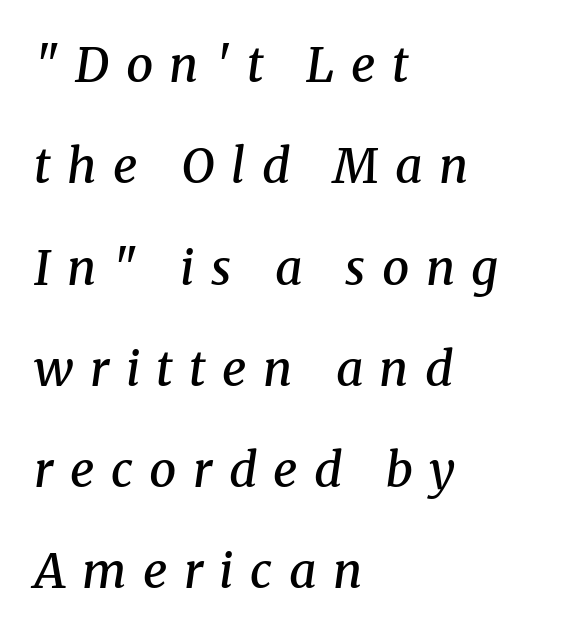
{"serif": "yes", "italic": "yes", "lean": "right", "slant_degrees": 8, "bold": "semi", "weight": "semibold", "width": "normal", "stroke_contrast": "medium", "x_height": "medium", "monospaced": "no", "underline": "no", "align": "left", "line_spacing": "loose", "line_spacing_ratio": 2.11, "letter_spacing": "wide", "letter_spacing_em": 0.34, "glyph_px": 48}
